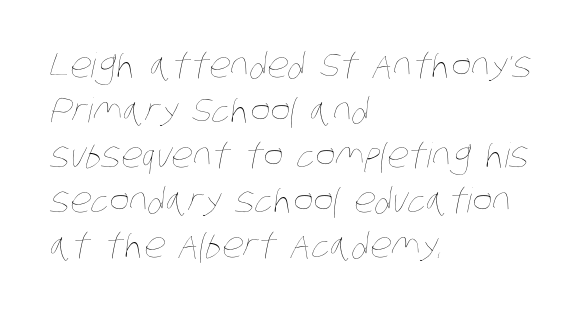
The image shows 34 px thin, condensed type; set left-aligned, normal line spacing (1.32x), normal letter spacing, not underlined; low stroke contrast and a large x-height.
